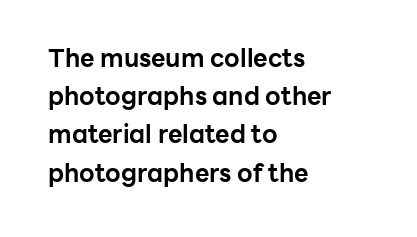
Lines of text with bare space underneath. Quick note: interline space is typical. The line texture is even and compact thanks to regular tracking. The letters stand straight up with perfectly vertical stems. I'd describe the lettering as bold — thick and assertive.
